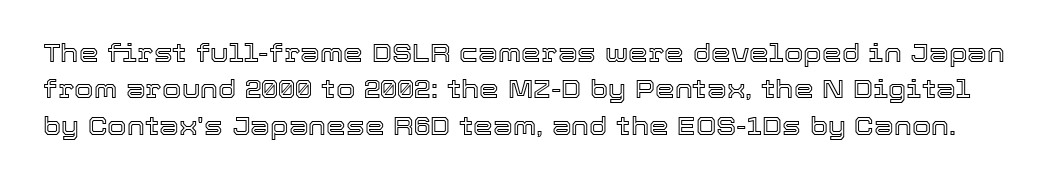
The rendering keeps characters at their native spacing. The typography opts for an upright posture over an oblique one. Honestly, there is no underline to notice here at all. Successive baselines arrive at the customary interval.
